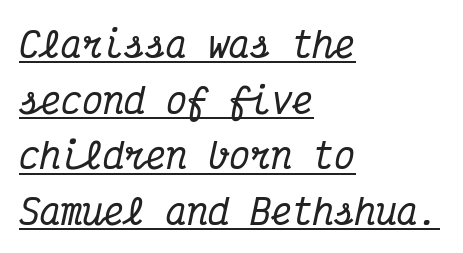
{"serif": "yes", "italic": "yes", "lean": "right", "slant_degrees": 12, "width": "condensed", "stroke_contrast": "medium", "x_height": "medium", "monospaced": "yes", "underline": "yes", "align": "left", "line_spacing": "normal", "line_spacing_ratio": 1.59, "letter_spacing": "normal", "letter_spacing_em": 0.0, "glyph_px": 35}
